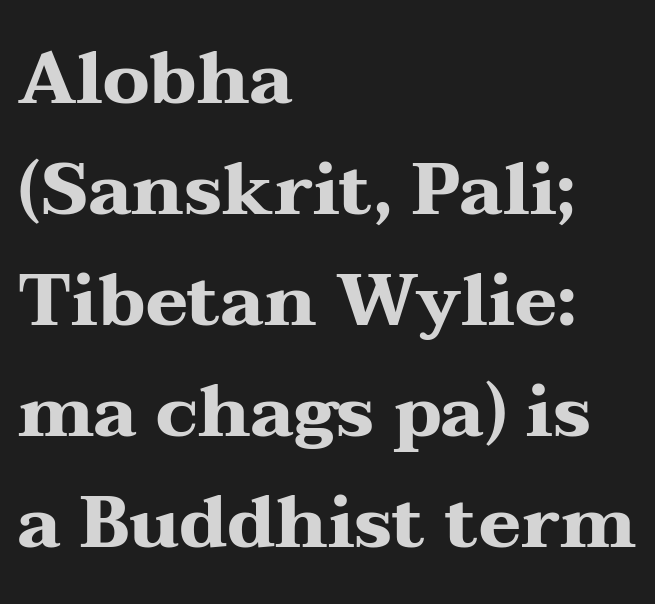
The glyphs are unaccompanied by any horizontal stroke below them. Check where the strokes stop: tiny serifs finish them off. Reading down the column, the eye jumps a familiar distance to each next line. All the whitespace from short lines collects on the right. This is heavy type, rendered in bold.
